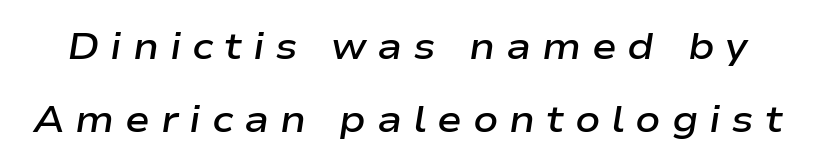
Think of a printed novel: that variable character pitch is what you see here. How are the letters spaced? Widely, with obvious added tracking. Quick note: italic. Interline gaps are noticeably wide in this sample. Descenders hang freely into open space.
